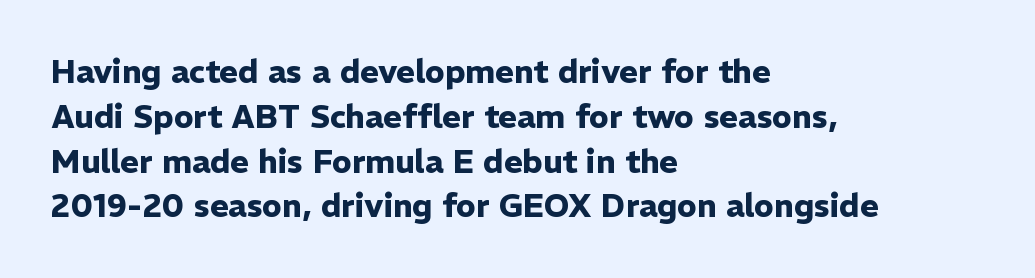
A typesetter would call this proportional, since set widths differ per character. Casual observation: everything's shoved over to the left. Students, note that the glyphs here touch the page at normal intervals. This block has exactly the height ordinary leading produces.
